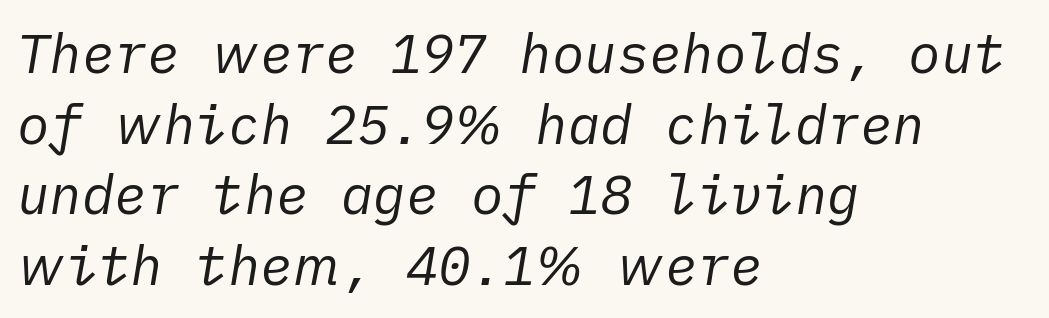
Q: Is the text bold? A: No.
Q: Is the text italic (slanted)? A: Yes, it leans right by about 10 degrees.
Q: Is the text underlined? A: No.
Q: How is the paragraph aligned? A: Left-aligned.
Q: Is the spacing between letters normal or unusually wide? A: Normal.
Q: Is the spacing between lines tight, normal or loose? A: Normal.
Q: Width (condensed, normal, or wide)? A: Normal.
Q: Stroke contrast? A: Low.
Q: x-height? A: Medium.
